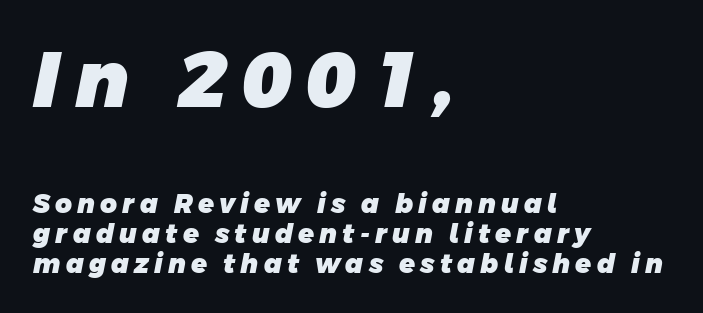
Q: Is the text bold? A: Yes.
Q: Is the typeface a serif or a sans-serif typeface? A: Sans-serif.
Q: Is the text underlined? A: No.
Q: How is the paragraph aligned? A: Left-aligned.
Q: Is the spacing between letters normal or unusually wide? A: Unusually wide.
Q: Which block of text is set in a larger size, the first (top) or the second (bottom)? A: The first (top) one.
Q: Width (condensed, normal, or wide)? A: Normal.
Q: Stroke contrast? A: Low.
Q: x-height? A: Large.
Q: Monospaced? A: No.
